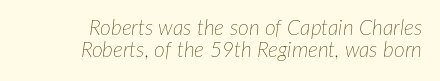
Q: Is the text bold? A: No.
Q: Is the text italic (slanted)? A: Yes, it leans right by about 7 degrees.
Q: Is the text underlined? A: No.
Q: How is the paragraph aligned? A: Right-aligned.
Q: Is the spacing between letters normal or unusually wide? A: Normal.
Q: Is the spacing between lines tight, normal or loose? A: Tight.
